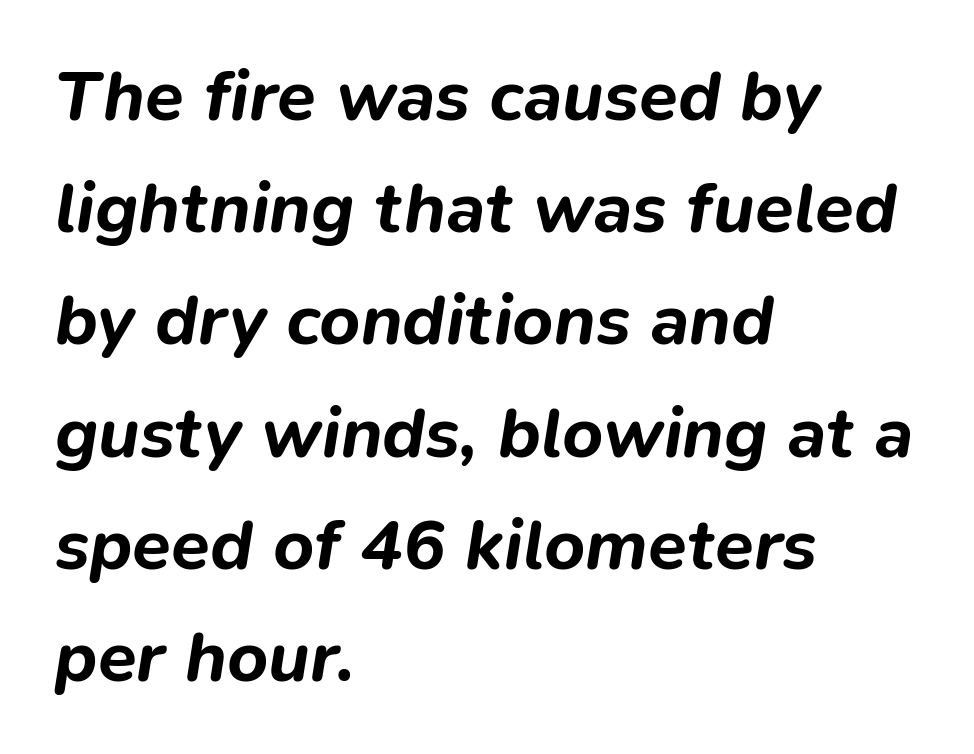
The image shows 71 px bold type, italic (leaning right); set left-aligned, normal line spacing (1.58x), normal letter spacing, not underlined; low stroke contrast and a medium x-height.
